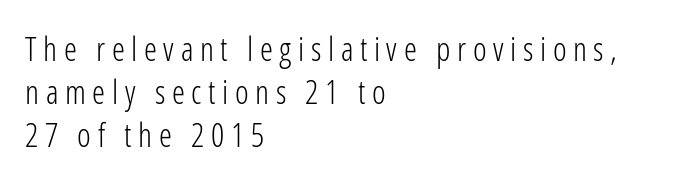
The image shows 33 px light, condensed sans-serif type, upright; set left-aligned, normal line spacing (1.31x), unusually wide letter spacing (+0.2 em), not underlined; low stroke contrast and a medium x-height.
